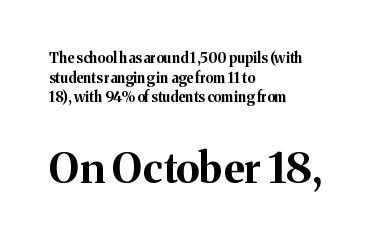
{"serif": "yes", "italic": "no", "bold": "yes", "weight": "bold", "width": "normal", "stroke_contrast": "medium", "x_height": "medium", "monospaced": "no", "underline": "no", "align": "left", "line_spacing": "normal", "line_spacing_ratio": 1.4, "letter_spacing": "normal", "letter_spacing_em": 0.0, "larger_block": "second", "size_ratio": 3.0, "glyph_px": 42}
